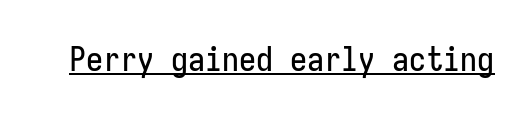
Q: Is the text italic (slanted)? A: No, it is upright.
Q: Is the typeface a serif or a sans-serif typeface? A: Sans-serif.
Q: Is the text underlined? A: Yes.
Q: Is the spacing between letters normal or unusually wide? A: Normal.
Q: Width (condensed, normal, or wide)? A: Condensed.
Q: Stroke contrast? A: Low.
Q: x-height? A: Medium.
